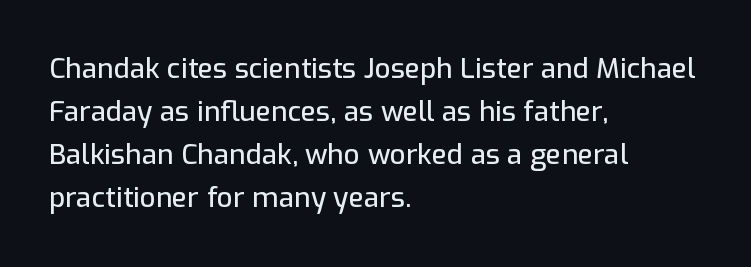
Q: Is the text italic (slanted)? A: No, it is upright.
Q: Is the typeface a serif or a sans-serif typeface? A: Sans-serif.
Q: Is the text underlined? A: No.
Q: How is the paragraph aligned? A: Left-aligned.
Q: Is the spacing between letters normal or unusually wide? A: Normal.
Q: Is the spacing between lines tight, normal or loose? A: Normal.
Q: Width (condensed, normal, or wide)? A: Normal.
Q: Stroke contrast? A: Low.
Q: x-height? A: Medium.
Q: Monospaced? A: No.
